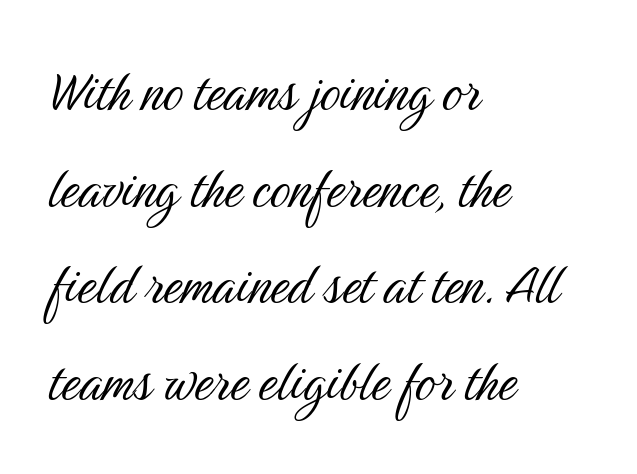
Q: Is the text bold? A: No.
Q: Is the text italic (slanted)? A: Yes.
Q: Is the typeface a serif or a sans-serif typeface? A: Sans-serif.
Q: Is the text underlined? A: No.
Q: How is the paragraph aligned? A: Left-aligned.
Q: Is the spacing between letters normal or unusually wide? A: Normal.
Q: Is the spacing between lines tight, normal or loose? A: Normal.
Q: Width (condensed, normal, or wide)? A: Condensed.
Q: Stroke contrast? A: Medium.
Q: x-height? A: Medium.
Q: Monospaced? A: No.
